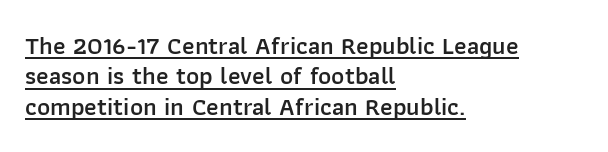
{"italic": "no", "bold": "semi", "underline": "yes", "align": "left", "line_spacing_ratio": 1.22, "letter_spacing": "normal", "letter_spacing_em": 0.0, "glyph_px": 25}
